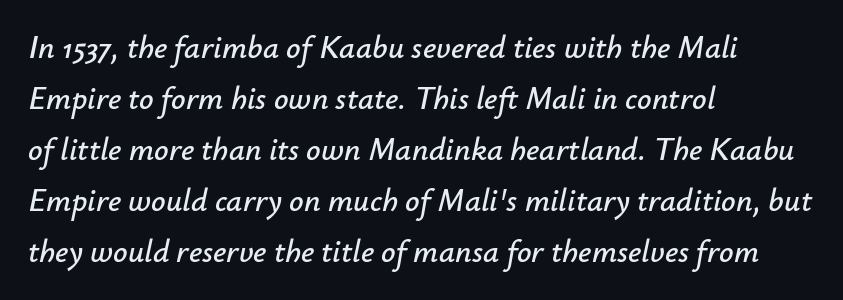
{"italic": "yes", "lean": "right", "slant_degrees": 12, "width": "normal", "stroke_contrast": "low", "x_height": "small", "monospaced": "no", "underline": "no", "align": "left", "line_spacing": "normal", "line_spacing_ratio": 1.59, "letter_spacing": "normal", "letter_spacing_em": 0.0, "glyph_px": 32}
